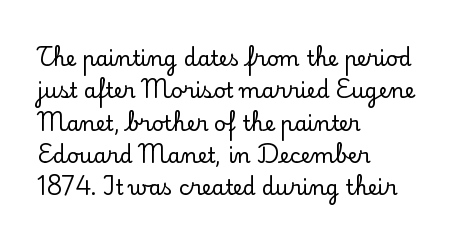
{"italic": "no", "underline": "no", "align": "left", "line_spacing": "normal", "line_spacing_ratio": 1.54, "letter_spacing": "normal", "letter_spacing_em": 0.0, "glyph_px": 21}
